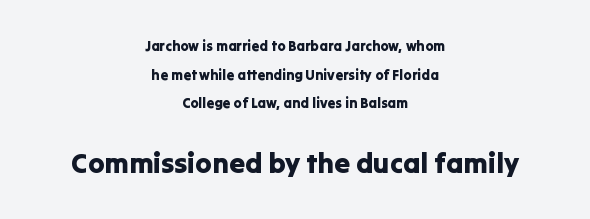
The image shows 28 px sans-serif type, upright; set centered, loose line spacing (2.05x), normal letter spacing, not underlined; the second (bottom) block is 2.0x larger; low stroke contrast and a medium x-height.
